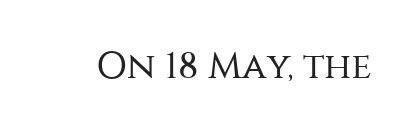
A typesetter would mark this as roman, not italic. Is the letter spacing exaggerated? No — it looks like the ordinary default. These lines are composed in type without serifs. The font sits on the lighter half of the weight spectrum, regular included. Check under the words: just untouched page.
